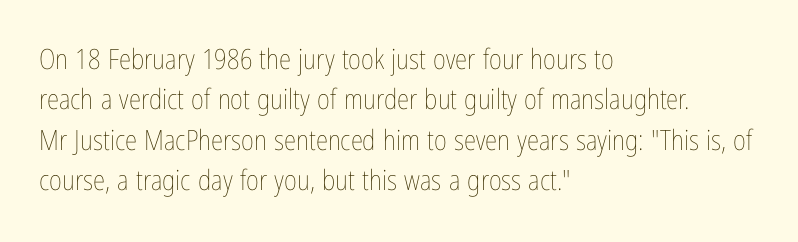
{"italic": "no", "bold": "no", "weight": "thin", "width": "condensed", "stroke_contrast": "low", "x_height": "medium", "monospaced": "no", "underline": "no", "align": "left", "line_spacing": "normal", "line_spacing_ratio": 1.44, "letter_spacing": "normal", "letter_spacing_em": 0.0, "glyph_px": 28}
